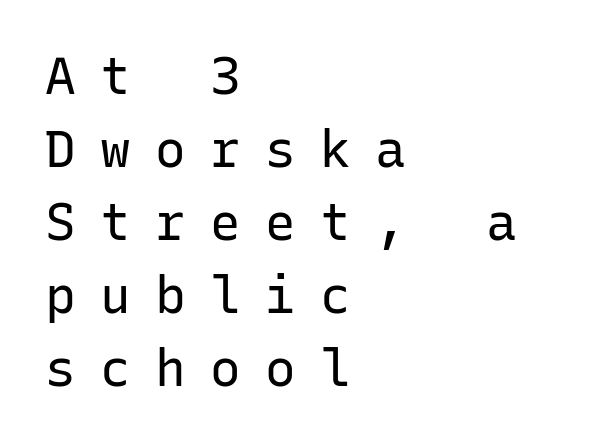
Visually the block forms a straight wall on the left and a jagged coastline on the right. Inter-character spacing is expanded well beyond the font's built-in metrics. The face used here is monospaced, like something from a code editor. Underline: absent. It's the straight-up-and-down kind of type. This is not heavy type; no bold has been used.
